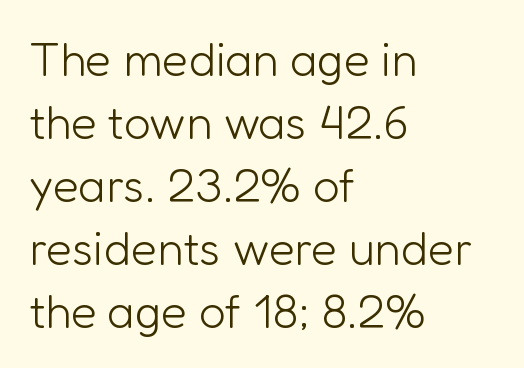
If you drew a line through each stem, it would be perfectly vertical. This sample has the flowing, uneven cadence of proportional lettering. The weight tops out at a normal text grade. Quick note: interline space is typical. Alignment: flush left.
